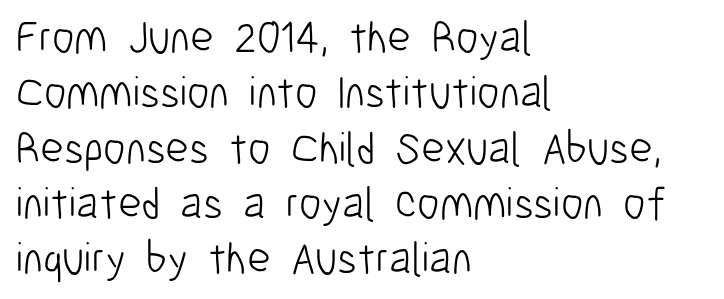
{"serif": "no", "italic": "no", "bold": "no", "weight": "light", "width": "condensed", "stroke_contrast": "low", "x_height": "medium", "monospaced": "no", "underline": "no", "align": "left", "line_spacing_ratio": 1.23, "letter_spacing": "normal", "letter_spacing_em": 0.0, "glyph_px": 45}
